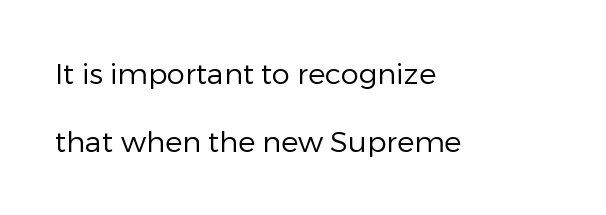
Is the stroke heavy? The answer is a plain regular-or-lighter. Quick note: interline space is abundant. Is this a fixed-width face? No — the glyphs have proportional, varying widths. Has an underline been added? It has not. In terms of letterform style, serifs are entirely absent.
